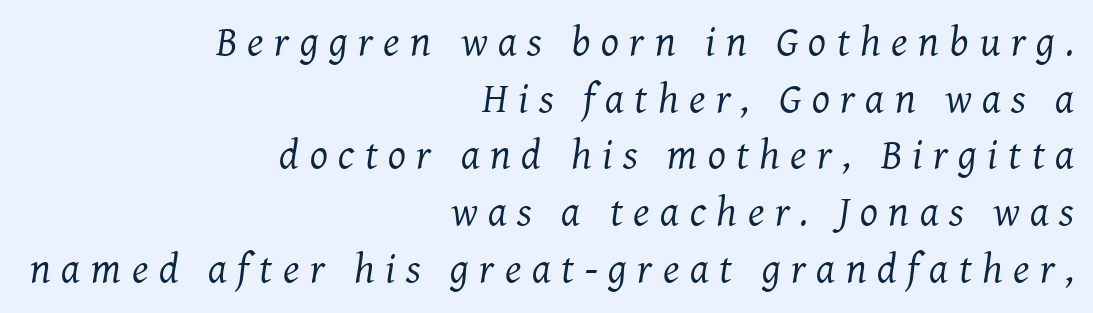
The image shows 42 px regular-weight serif type, italic (leaning right); set right-aligned, normal line spacing (1.35x), unusually wide letter spacing (+0.25 em), not underlined; medium stroke contrast and a medium x-height.
